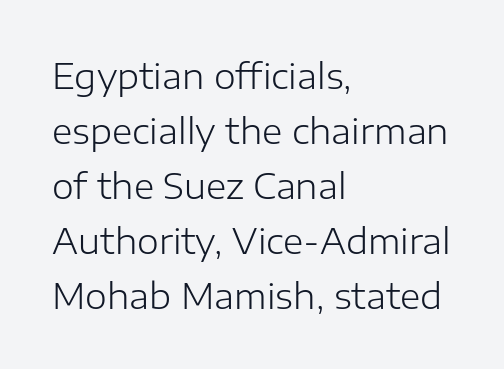
Q: Is the text bold? A: No.
Q: Is the text italic (slanted)? A: No, it is upright.
Q: Is the typeface a serif or a sans-serif typeface? A: Sans-serif.
Q: Is the text underlined? A: No.
Q: How is the paragraph aligned? A: Left-aligned.
Q: Is the spacing between letters normal or unusually wide? A: Normal.
Q: Is the spacing between lines tight, normal or loose? A: Normal.
Q: Width (condensed, normal, or wide)? A: Normal.
Q: Stroke contrast? A: Low.
Q: x-height? A: Medium.
Q: Monospaced? A: No.
